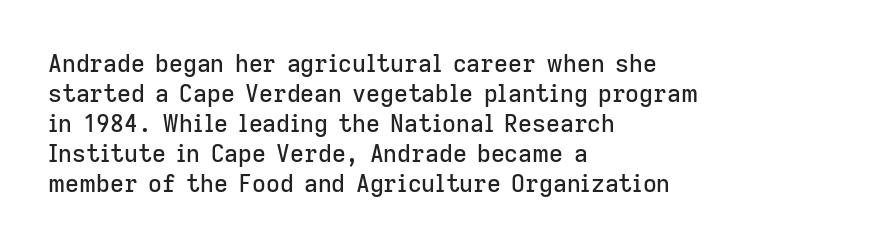
The image shows 24 px text type, upright; set left-aligned, normal line spacing (1.25x), normal letter spacing, not underlined.
